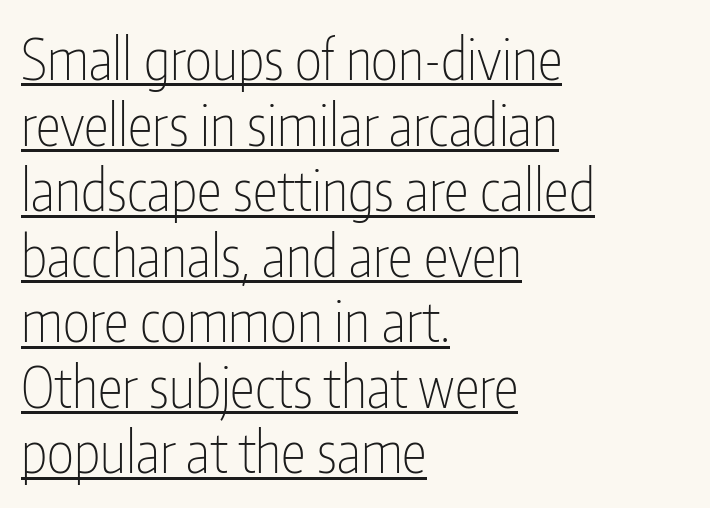
Q: Is the text bold? A: No.
Q: Is the text italic (slanted)? A: No, it is upright.
Q: Is the typeface a serif or a sans-serif typeface? A: Sans-serif.
Q: Is the text underlined? A: Yes.
Q: How is the paragraph aligned? A: Left-aligned.
Q: Is the spacing between letters normal or unusually wide? A: Normal.
Q: Is the spacing between lines tight, normal or loose? A: Tight.
Q: Width (condensed, normal, or wide)? A: Condensed.
Q: Stroke contrast? A: Low.
Q: x-height? A: Medium.
Q: Monospaced? A: No.
